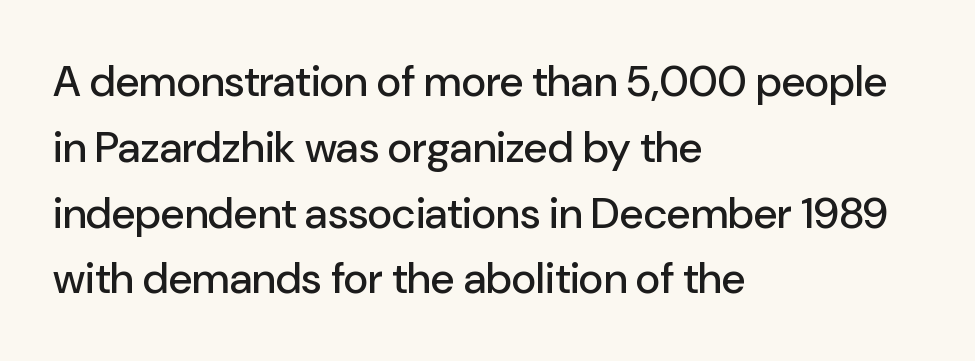
{"serif": "no", "italic": "no", "width": "normal", "stroke_contrast": "low", "x_height": "medium", "monospaced": "no", "underline": "no", "align": "left", "line_spacing": "normal", "line_spacing_ratio": 1.53, "letter_spacing": "normal", "letter_spacing_em": 0.0, "glyph_px": 43}
